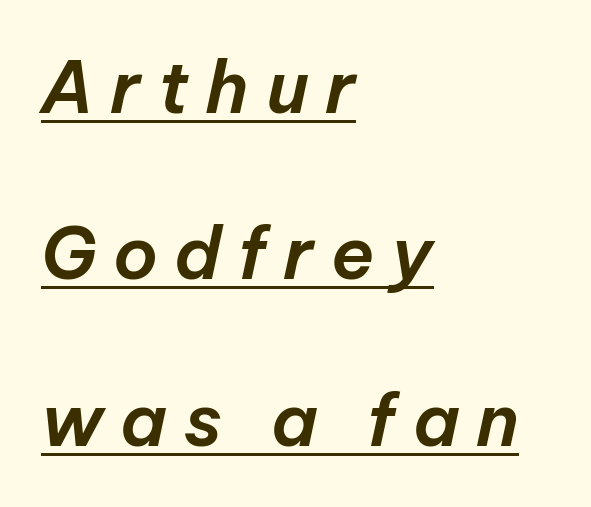
{"italic": "yes", "lean": "right", "slant_degrees": 12, "width": "normal", "stroke_contrast": "low", "x_height": "medium", "monospaced": "no", "underline": "yes", "align": "left", "line_spacing": "loose", "line_spacing_ratio": 2.31, "letter_spacing": "wide", "letter_spacing_em": 0.23, "glyph_px": 72}
